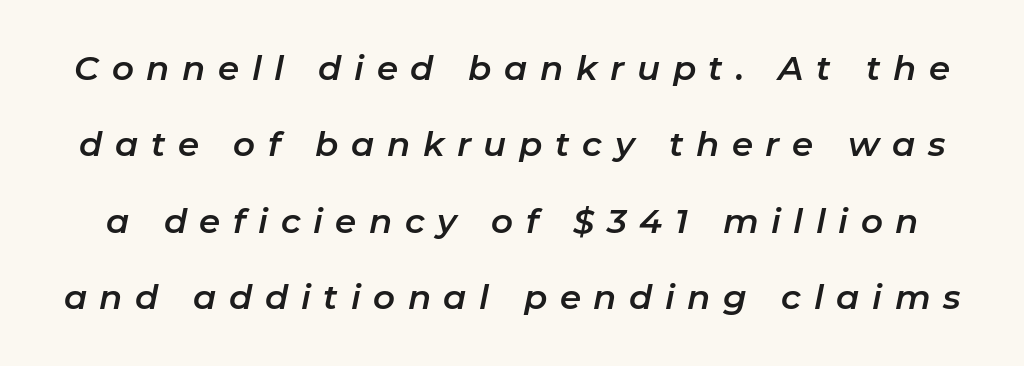
The space between consecutive lines is lavish. When letters slant like this, we call the style italic. Underline: absent. Each word looks stretched out because of the extra space between its letters. The letters advance in unequal steps, a hallmark of proportional type.
